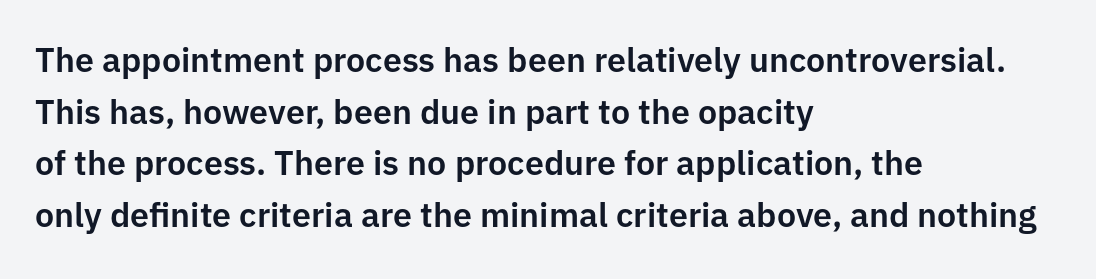
The image shows 34 px sans-serif type, upright; set left-aligned, normal line spacing (1.52x), normal letter spacing, not underlined; low stroke contrast and a medium x-height.
